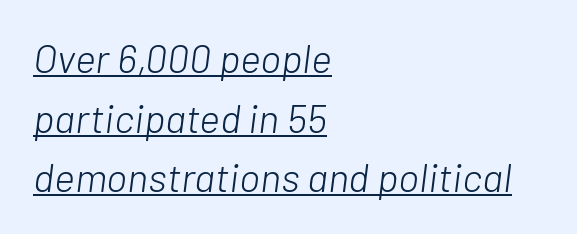
{"italic": "yes", "lean": "right", "slant_degrees": 7, "bold": "no", "weight": "light", "width": "normal", "stroke_contrast": "low", "x_height": "medium", "monospaced": "no", "underline": "yes", "align": "left", "line_spacing": "normal", "line_spacing_ratio": 1.49, "letter_spacing": "normal", "letter_spacing_em": 0.0, "glyph_px": 40}
